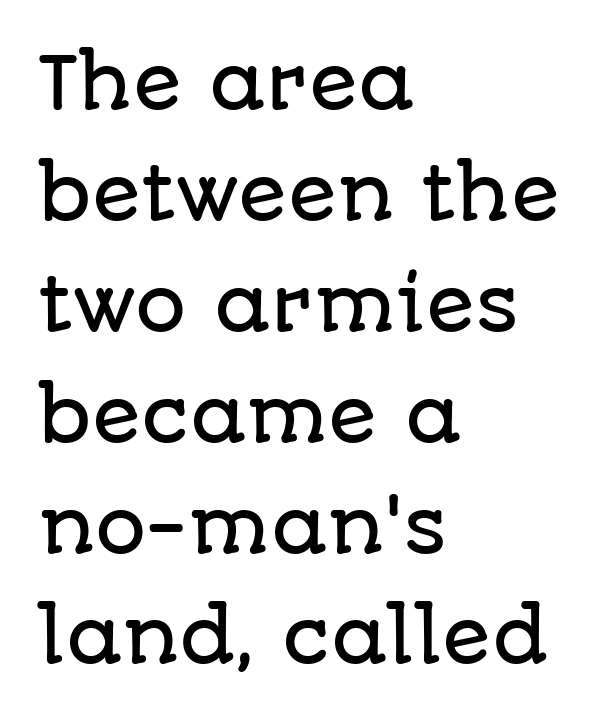
{"serif": "no", "italic": "no", "width": "normal", "stroke_contrast": "low", "x_height": "large", "monospaced": "no", "underline": "no", "align": "left", "line_spacing": "normal", "line_spacing_ratio": 1.54, "letter_spacing": "normal", "letter_spacing_em": 0.0, "glyph_px": 72}
